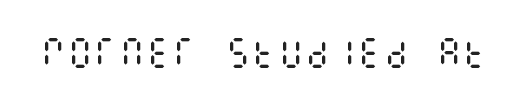
Q: Is the text bold? A: No.
Q: Is the text italic (slanted)? A: No, it is upright.
Q: Is the text underlined? A: No.
Q: Is the spacing between letters normal or unusually wide? A: Normal.
Q: Width (condensed, normal, or wide)? A: Condensed.
Q: Stroke contrast? A: Medium.
Q: x-height? A: Large.
